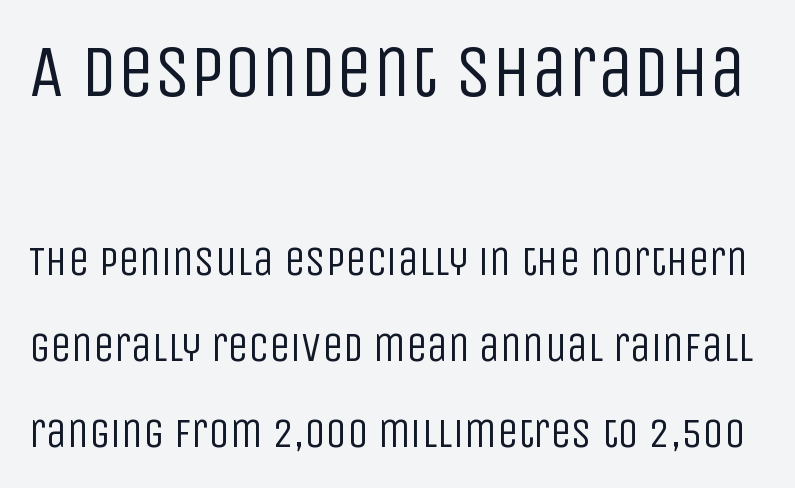
{"serif": "no", "italic": "no", "bold": "no", "weight": "regular", "width": "condensed", "stroke_contrast": "low", "x_height": "large", "monospaced": "no", "underline": "no", "line_spacing": "loose", "line_spacing_ratio": 2.04, "letter_spacing": "normal", "letter_spacing_em": 0.0, "larger_block": "first", "size_ratio": 1.74, "glyph_px": 73}
